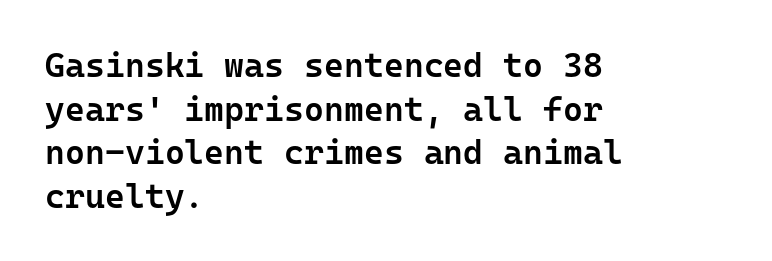
Caption: multi-line text, flush left, ragged right. The gaps between neighbouring characters are ordinary and unremarkable. The designer went with a sans here, leaving each stem footless. Is this a fixed-width face? Yes — each glyph sits in an identical cell.
